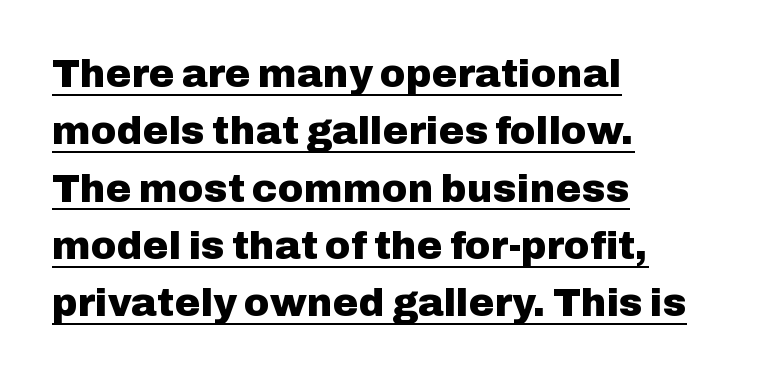
The image shows 39 px heavy sans-serif type, upright; set left-aligned, normal line spacing (1.47x), normal letter spacing, underlined; low stroke contrast and a medium x-height.
